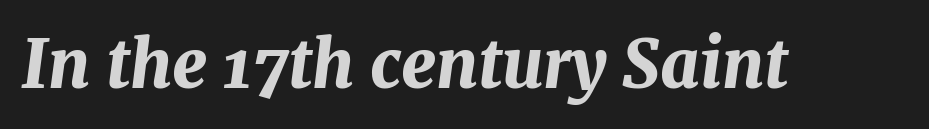
The glyphs have the mass of a bold cut. The passage shown is not underscored anywhere. Varying glyph widths throughout — classic text-font behaviour. Quick note: italic.
